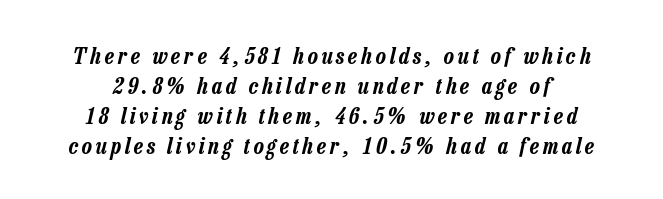
Q: Is the text italic (slanted)? A: Yes, it leans right by about 13 degrees.
Q: Is the text underlined? A: No.
Q: How is the paragraph aligned? A: Centered.
Q: Is the spacing between lines tight, normal or loose? A: Normal.
